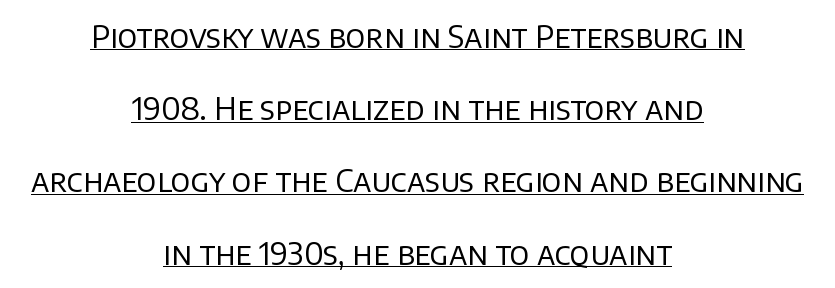
The image shows 31 px regular-weight sans-serif type, upright; set centered, loose line spacing (2.33x), normal letter spacing, underlined; low stroke contrast and a large x-height.
